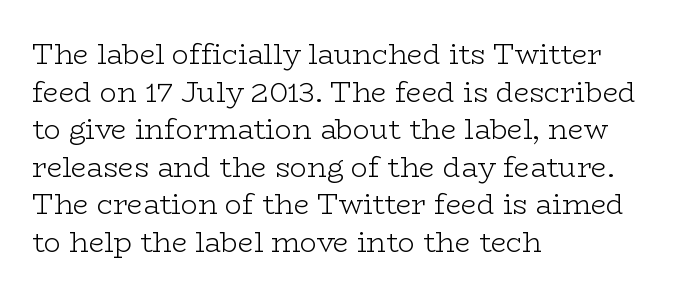
Caption: face not bold, strokes unweighted. Between one letter and the next there's only the usual sliver of space. Caption: multi-line text, flush left, ragged right. The letters carry serifs — small finishing strokes at the ends of their stems.
